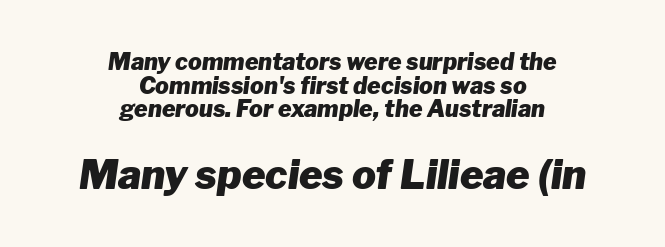
The line texture is even and compact thanks to regular tracking. Size hierarchy here favors the trailing block over the leading one. The lettering tilts uniformly, giving the passage an italic look. Is this a fixed-width face? No — the glyphs have proportional, varying widths.
